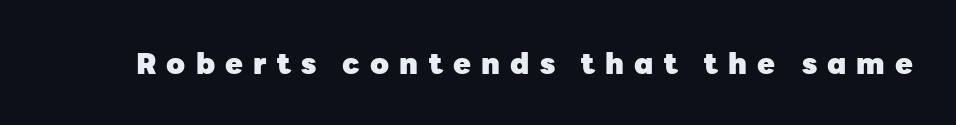
The image shows 29 px heavy sans-serif type, upright; set unusually wide letter spacing (+0.35 em), not underlined; low stroke contrast and a medium x-height.
